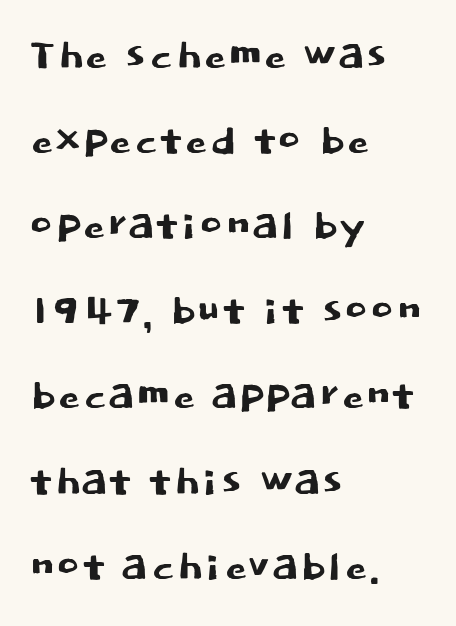
{"serif": "no", "italic": "no", "width": "normal", "stroke_contrast": "low", "x_height": "large", "monospaced": "no", "underline": "no", "align": "left", "line_spacing": "normal", "line_spacing_ratio": 1.52, "letter_spacing": "normal", "letter_spacing_em": 0.0, "glyph_px": 56}
